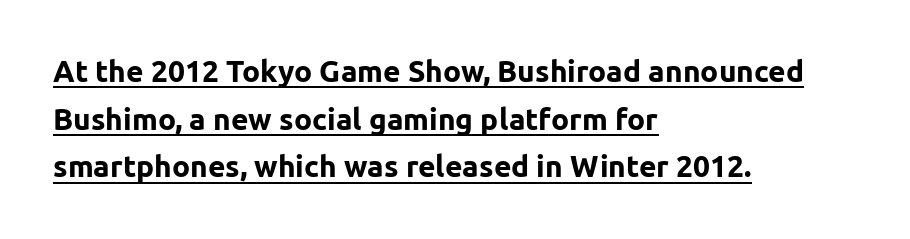
{"serif": "no", "italic": "no", "bold": "yes", "weight": "bold", "width": "normal", "stroke_contrast": "low", "x_height": "medium", "monospaced": "no", "underline": "yes", "align": "left", "line_spacing": "normal", "line_spacing_ratio": 1.59, "letter_spacing": "normal", "letter_spacing_em": 0.0, "glyph_px": 30}
